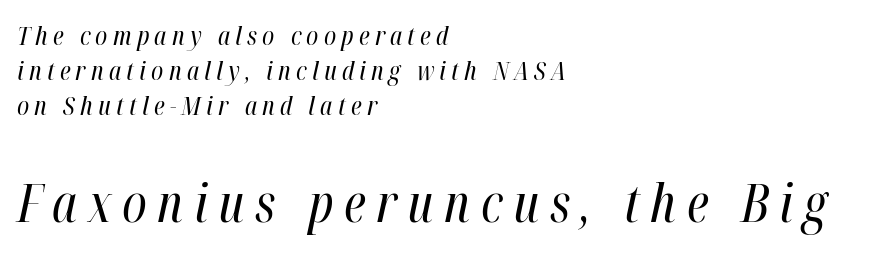
Looks like regular typesetting: each glyph gets only the width it needs. This is oblique type, the kind used for emphasis or titles. The designer gave the closing block more size than the opening block. Each word looks stretched out because of the extra space between its letters.
